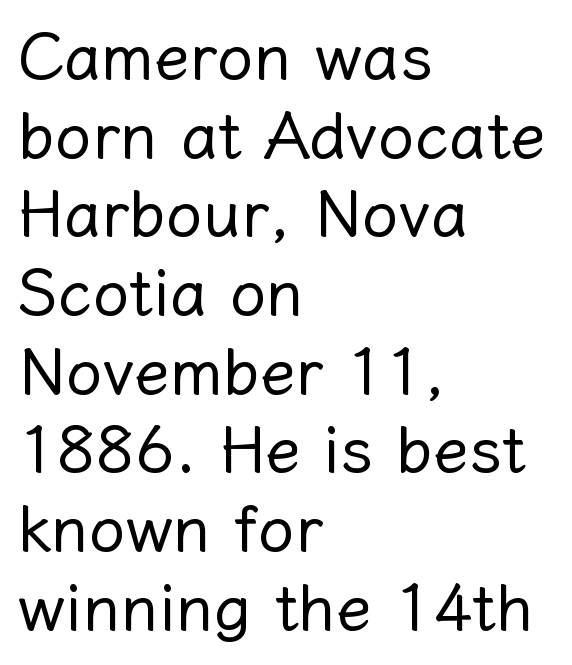
{"italic": "no", "bold": "no", "weight": "regular", "width": "normal", "stroke_contrast": "low", "x_height": "medium", "monospaced": "no", "underline": "no", "align": "left", "line_spacing_ratio": 1.21, "letter_spacing": "normal", "letter_spacing_em": 0.0, "glyph_px": 65}
